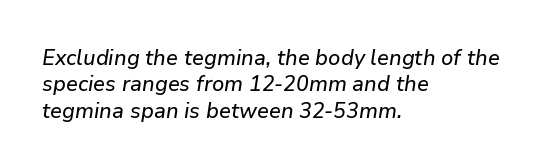
{"italic": "yes", "lean": "right", "slant_degrees": 9, "underline": "no", "align": "left", "line_spacing_ratio": 1.2, "letter_spacing": "normal", "letter_spacing_em": 0.0, "glyph_px": 22}
